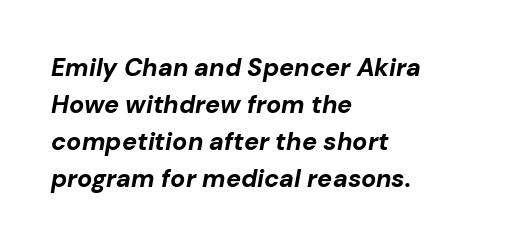
The foot of each line stays bare and open. The face used here is rendered with its standard letterfit. Heavy, bold letterforms. Tall strokes in this sample are angled rather than plumb.
